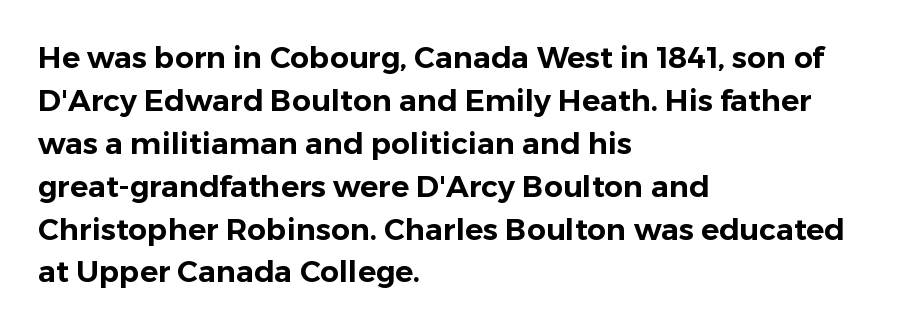
Q: Is the text italic (slanted)? A: No, it is upright.
Q: Is the typeface a serif or a sans-serif typeface? A: Sans-serif.
Q: Is the text underlined? A: No.
Q: How is the paragraph aligned? A: Left-aligned.
Q: Is the spacing between letters normal or unusually wide? A: Normal.
Q: Is the spacing between lines tight, normal or loose? A: Normal.
Q: Width (condensed, normal, or wide)? A: Normal.
Q: Stroke contrast? A: Low.
Q: x-height? A: Medium.
Q: Monospaced? A: No.
